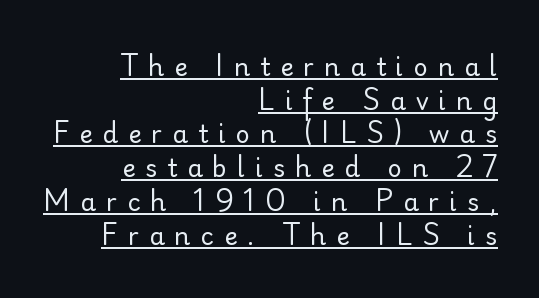
The image shows 25 px text type, upright; set right-aligned, normal line spacing (1.35x), unusually wide letter spacing (+0.4 em), underlined.
